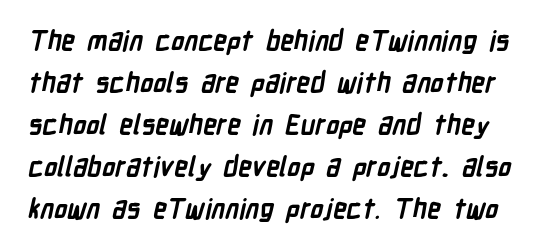
The image shows 27 px bold type; set normal line spacing (1.56x), normal letter spacing, not underlined.
